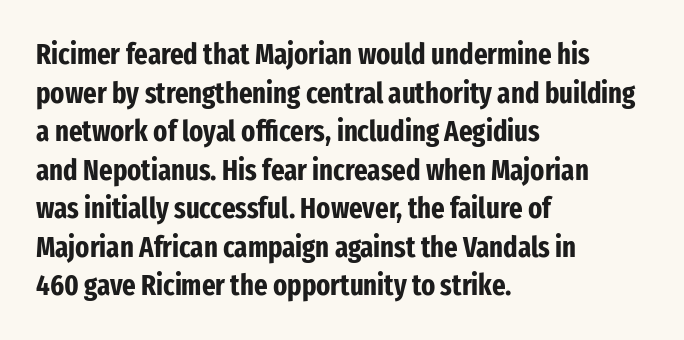
The image shows 29 px bold, condensed sans-serif type, upright; set left-aligned, normal line spacing (1.33x), normal letter spacing, not underlined; low stroke contrast and a medium x-height.
